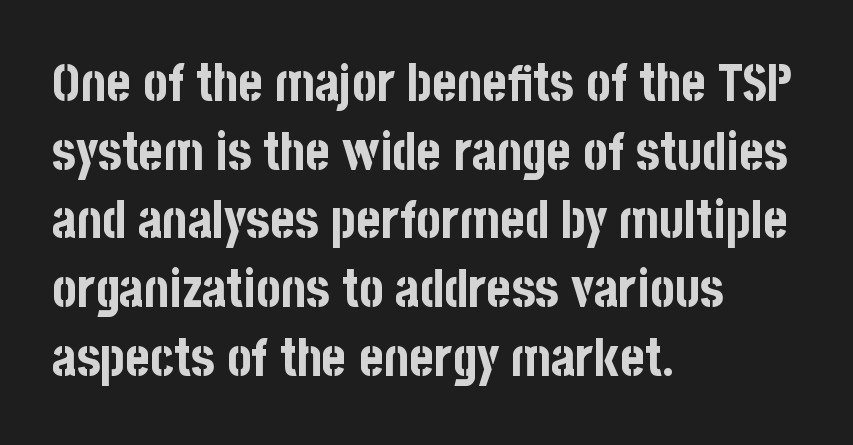
This is sans-serif lettering, the kind often seen on screens and signage. Inter-character spacing is left at the font's built-in metrics. The rendering uses natural spacing where letterforms have individual widths. This sample is left-justified, so line endings fall wherever the words run out.
